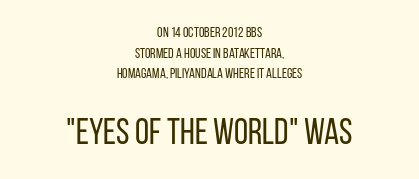
{"serif": "no", "italic": "no", "bold": "no", "weight": "regular", "width": "condensed", "stroke_contrast": "low", "x_height": "large", "monospaced": "no", "underline": "no", "align": "center", "line_spacing": "normal", "line_spacing_ratio": 1.48, "letter_spacing": "normal", "letter_spacing_em": 0.0, "larger_block": "second", "size_ratio": 2.57, "glyph_px": 36}
